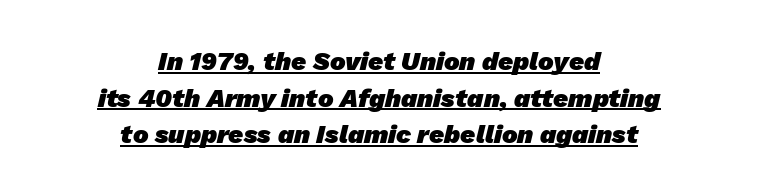
This sample uses plain, unmodified letter spacing. The compositor balanced each line on the midline. Whoever set this chose a conventional vertical rhythm. Look at the stroke-to-counter ratio: heavy, a bold. Caption: lettering with a line underneath.
